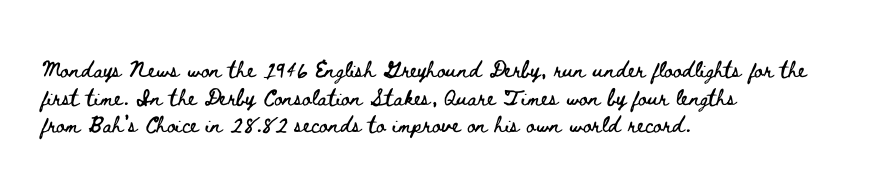
{"underline": "no", "align": "left", "line_spacing": "normal", "line_spacing_ratio": 1.32, "letter_spacing": "normal", "letter_spacing_em": 0.0, "glyph_px": 21}
